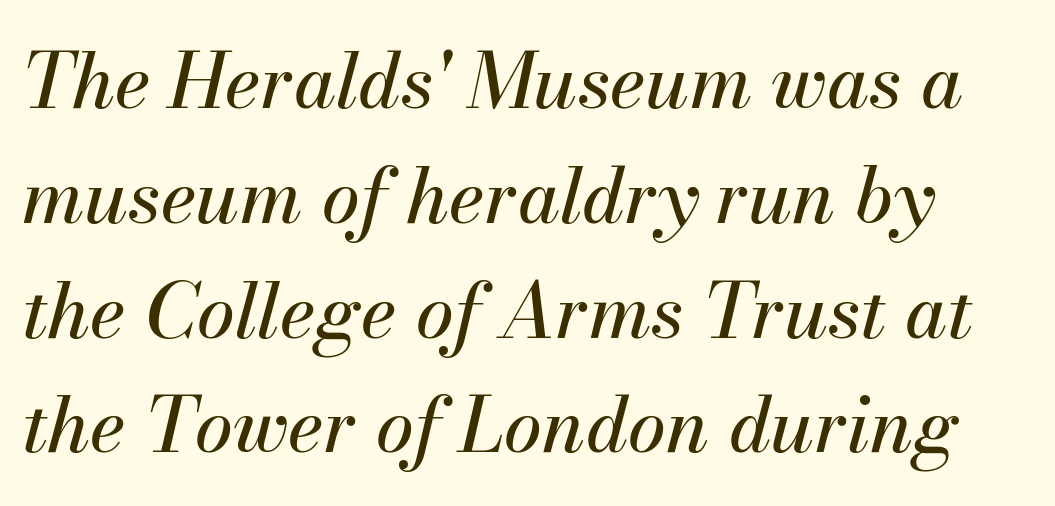
A typesetter would mark this as italic. Note the varied advance widths — an 'i' is clearly narrower than an 'm'. Each new line begins a customary step beneath the previous one. The space beneath each line is pristine and unruled.
